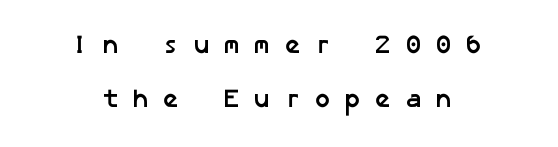
The image shows 26 px bold type; set centered, loose line spacing (2.07x), unusually wide letter spacing (+0.5 em), not underlined.
